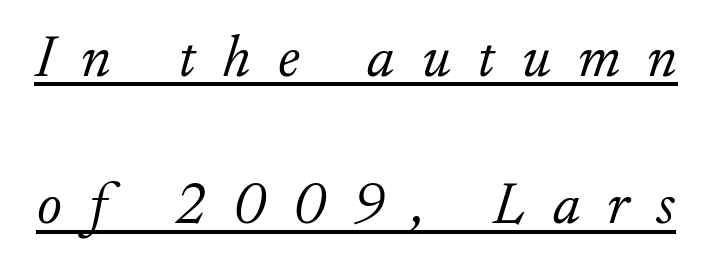
Q: Is the text bold? A: No.
Q: Is the text italic (slanted)? A: Yes, it leans right by about 17 degrees.
Q: Is the typeface a serif or a sans-serif typeface? A: Serif.
Q: Is the text underlined? A: Yes.
Q: Is the spacing between letters normal or unusually wide? A: Unusually wide.
Q: Is the spacing between lines tight, normal or loose? A: Loose.
Q: Width (condensed, normal, or wide)? A: Normal.
Q: Stroke contrast? A: Low.
Q: x-height? A: Small.
Q: Monospaced? A: No.
